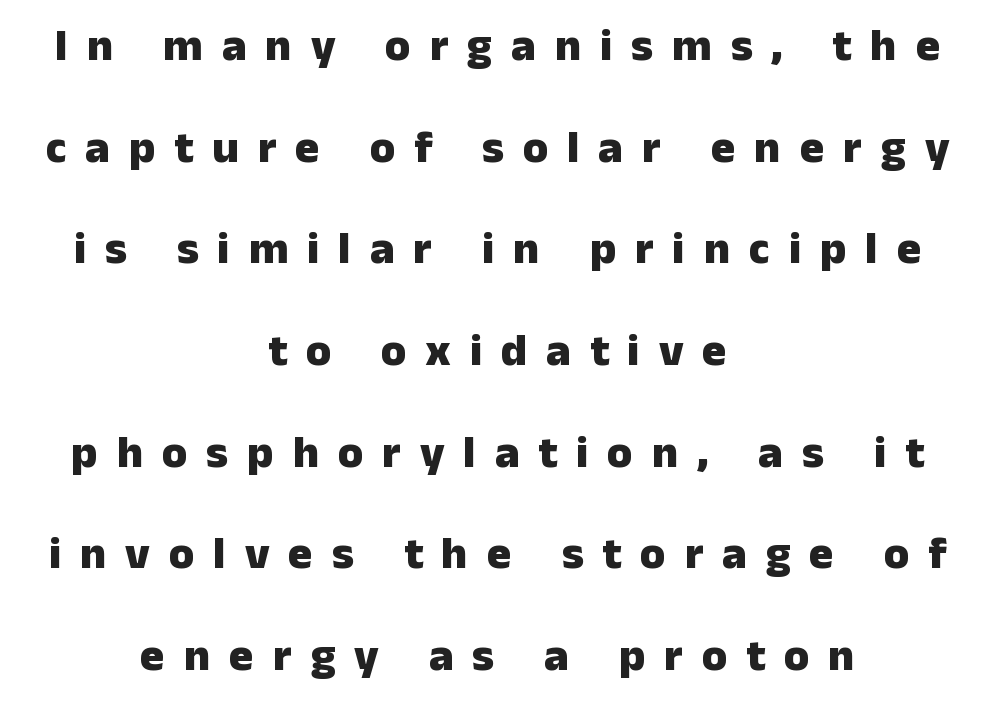
{"serif": "no", "italic": "no", "bold": "yes", "weight": "heavy", "width": "normal", "stroke_contrast": "low", "x_height": "medium", "monospaced": "no", "underline": "no", "align": "center", "line_spacing": "loose", "line_spacing_ratio": 2.21, "letter_spacing": "wide", "letter_spacing_em": 0.41, "glyph_px": 46}
